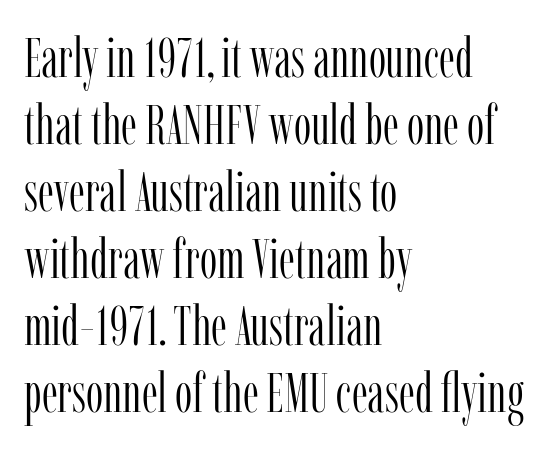
Think of a printed novel: that variable character pitch is what you see here. Weight class: somewhere from thin through regular. The specimen omits any rule beneath the text block's lines. Font category for this specimen: serif. Nope, not italic — everything's standing straight. Notice how the passage keeps a crisp vertical edge on the left only.
